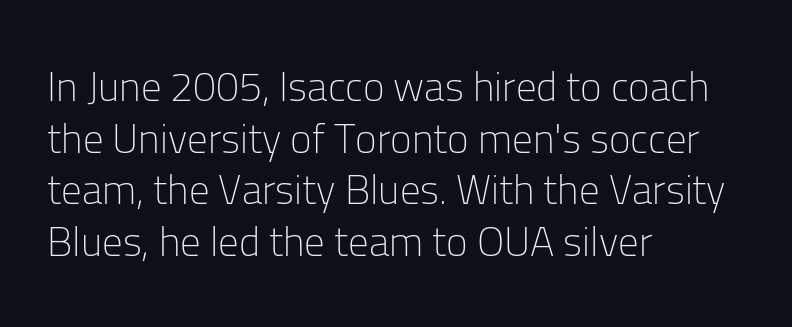
The image shows 41 px light sans-serif type, upright; set left-aligned, normal line spacing (1.26x), normal letter spacing, not underlined; low stroke contrast and a medium x-height.
